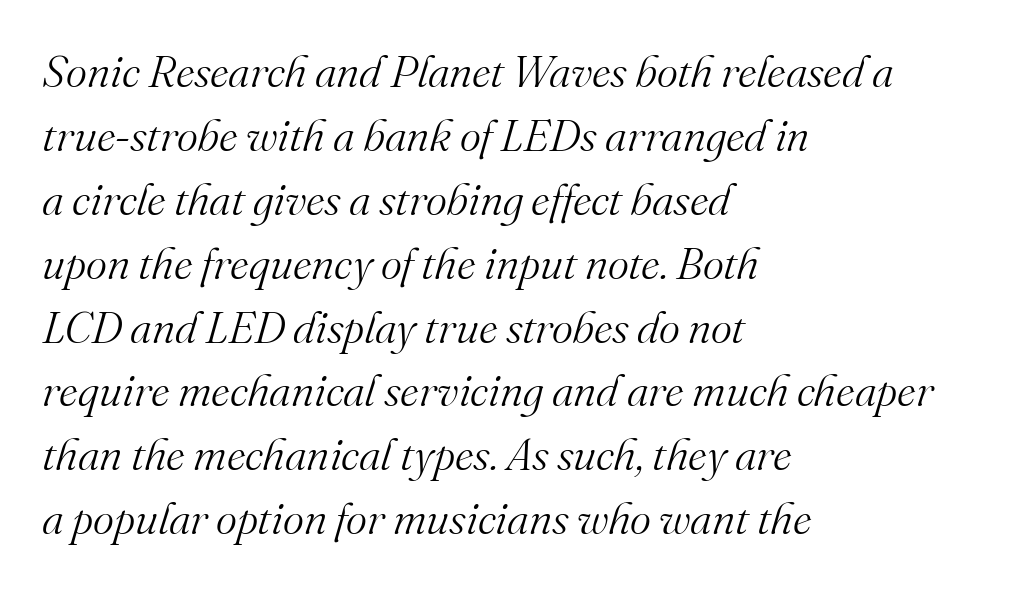
{"serif": "yes", "italic": "yes", "lean": "right", "slant_degrees": 16, "bold": "no", "weight": "light", "width": "normal", "stroke_contrast": "medium", "x_height": "small", "monospaced": "no", "underline": "no", "align": "left", "line_spacing": "normal", "line_spacing_ratio": 1.42, "letter_spacing": "normal", "letter_spacing_em": 0.0, "glyph_px": 45}
